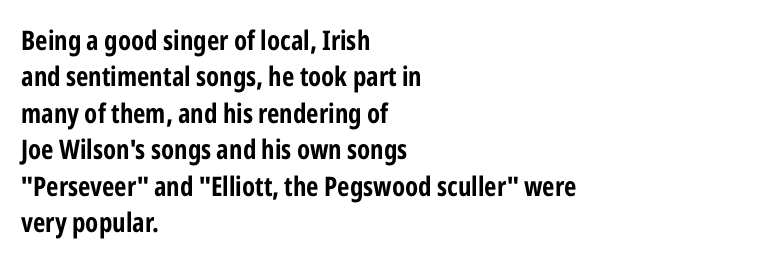
{"italic": "no", "bold": "yes", "underline": "no", "align": "left", "line_spacing": "normal", "line_spacing_ratio": 1.35, "letter_spacing": "normal", "letter_spacing_em": 0.0, "glyph_px": 27}
